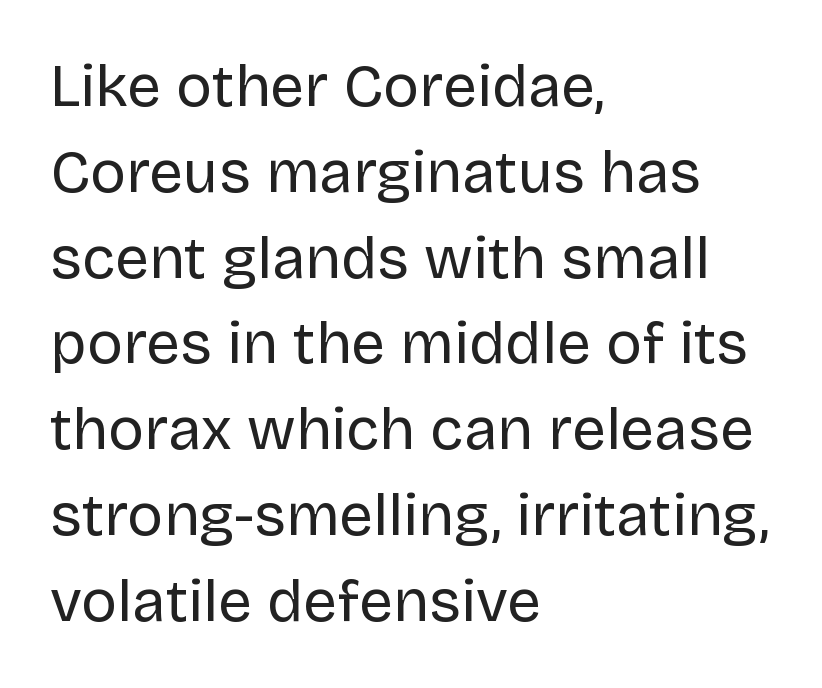
Q: Is the text bold? A: No.
Q: Is the text italic (slanted)? A: No, it is upright.
Q: Is the typeface a serif or a sans-serif typeface? A: Sans-serif.
Q: Is the text underlined? A: No.
Q: How is the paragraph aligned? A: Left-aligned.
Q: Is the spacing between letters normal or unusually wide? A: Normal.
Q: Is the spacing between lines tight, normal or loose? A: Normal.
Q: Width (condensed, normal, or wide)? A: Normal.
Q: Stroke contrast? A: Low.
Q: x-height? A: Large.
Q: Monospaced? A: No.
